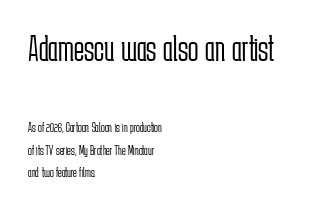
{"serif": "no", "italic": "no", "bold": "no", "weight": "light", "width": "condensed", "stroke_contrast": "low", "x_height": "medium", "monospaced": "no", "underline": "no", "align": "left", "line_spacing": "normal", "line_spacing_ratio": 1.6, "letter_spacing": "normal", "letter_spacing_em": 0.0, "larger_block": "first", "size_ratio": 2.71, "glyph_px": 38}
